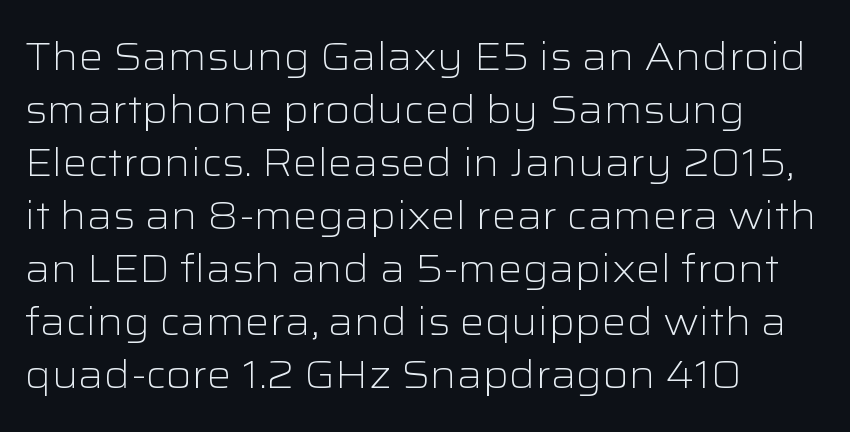
The image shows 39 px light, wide sans-serif type, upright; set left-aligned, normal line spacing (1.36x), normal letter spacing, not underlined; low stroke contrast and a medium x-height.
